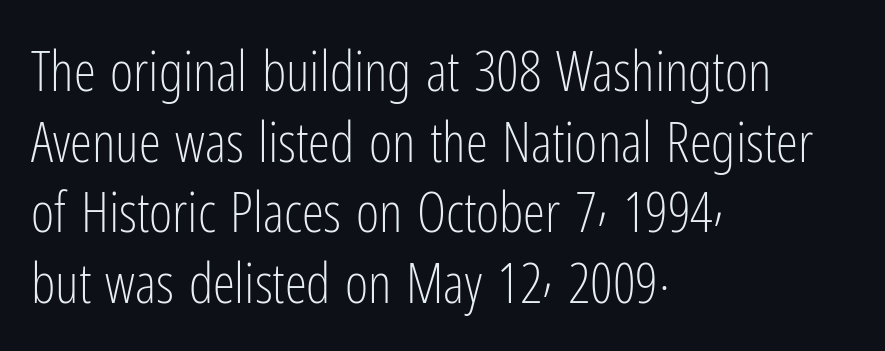
{"serif": "no", "italic": "no", "bold": "no", "weight": "light", "width": "condensed", "stroke_contrast": "low", "x_height": "medium", "monospaced": "no", "underline": "no", "align": "left", "line_spacing": "normal", "line_spacing_ratio": 1.26, "letter_spacing": "normal", "letter_spacing_em": 0.0, "glyph_px": 56}
